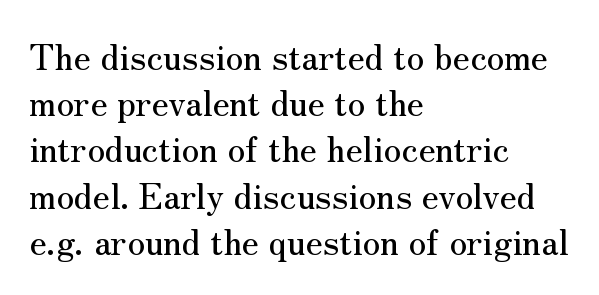
Does the leading feel generous? No, just average. Line beginnings align vertically; line endings do not. A bare baseline throughout the passage. The tracking reads as untouched default to a designer's eye.
